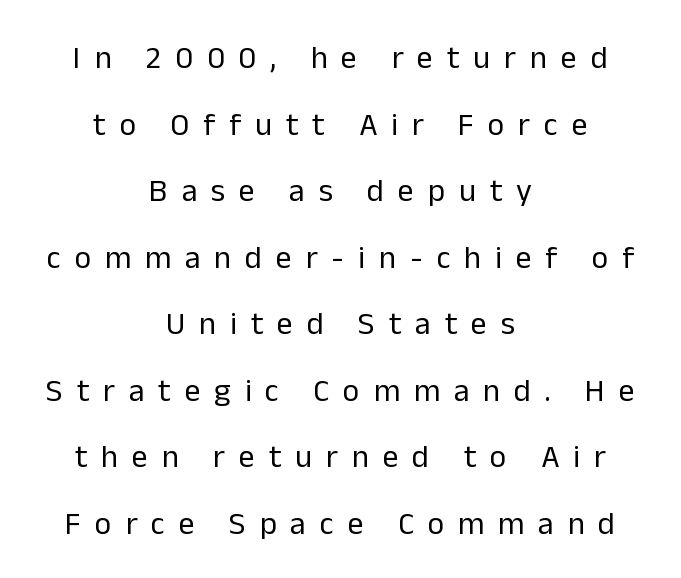
The image shows 32 px regular-weight sans-serif type, upright; set centered, loose line spacing (2.08x), unusually wide letter spacing (+0.43 em), not underlined; low stroke contrast and a medium x-height.
